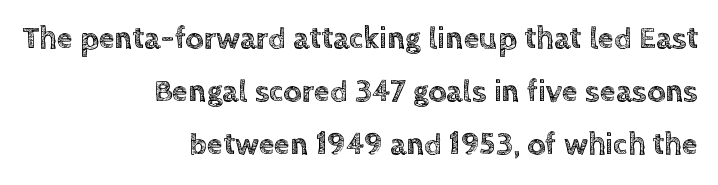
{"italic": "no", "width": "normal", "x_height": "large", "monospaced": "no", "underline": "no", "align": "right", "line_spacing": "normal", "line_spacing_ratio": 1.66, "letter_spacing": "normal", "letter_spacing_em": 0.0, "glyph_px": 32}
